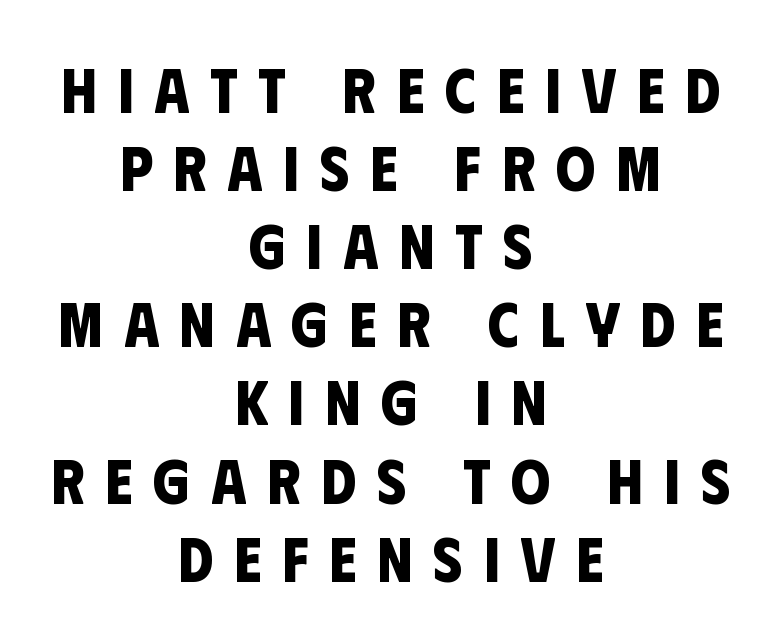
{"serif": "no", "bold": "yes", "weight": "bold", "width": "condensed", "stroke_contrast": "low", "x_height": "large", "monospaced": "no", "underline": "no", "align": "center", "line_spacing_ratio": 1.24, "letter_spacing": "wide", "letter_spacing_em": 0.33, "glyph_px": 63}
